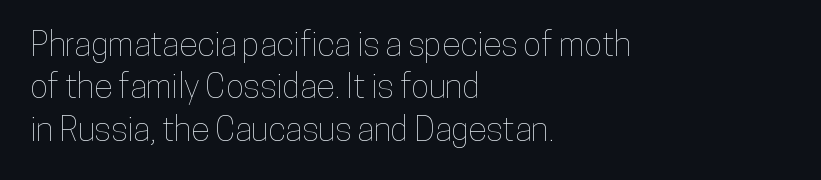
The image shows 34 px condensed type, upright; set left-aligned, normal line spacing (1.25x), normal letter spacing, not underlined; low stroke contrast and a medium x-height.
